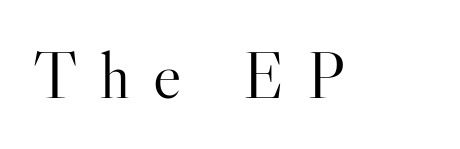
Q: Is the text bold? A: No.
Q: Is the text italic (slanted)? A: No, it is upright.
Q: Is the typeface a serif or a sans-serif typeface? A: Serif.
Q: Is the text underlined? A: No.
Q: Is the spacing between letters normal or unusually wide? A: Unusually wide.
Q: Width (condensed, normal, or wide)? A: Normal.
Q: Stroke contrast? A: High.
Q: x-height? A: Small.
Q: Monospaced? A: No.
